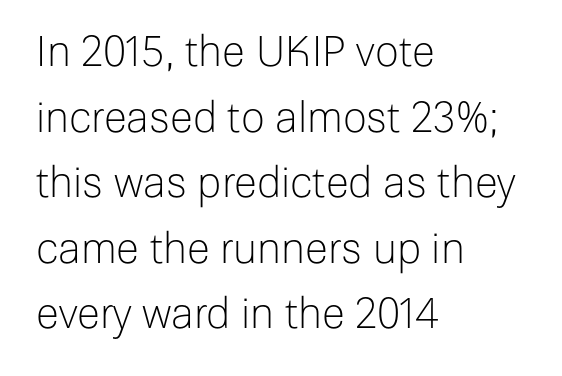
Short note: letters normally spaced. Is there any slant? The stems are plumb. Which margin do the lines hug? The left one — the right edge is uneven. The font is comparable to plain body text, perhaps lighter.
